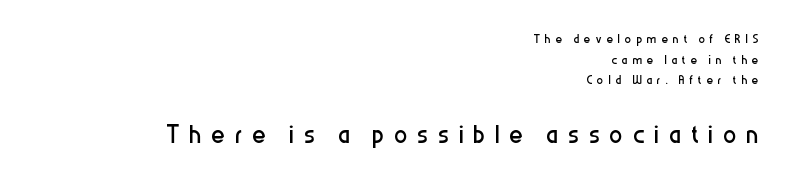
Q: Is the text bold? A: No.
Q: Is the text italic (slanted)? A: No, it is upright.
Q: Is the typeface a serif or a sans-serif typeface? A: Sans-serif.
Q: Is the text underlined? A: No.
Q: How is the paragraph aligned? A: Right-aligned.
Q: Is the spacing between letters normal or unusually wide? A: Unusually wide.
Q: Is the spacing between lines tight, normal or loose? A: Normal.
Q: Which block of text is set in a larger size, the first (top) or the second (bottom)? A: The second (bottom) one.
Q: Width (condensed, normal, or wide)? A: Condensed.
Q: Stroke contrast? A: Low.
Q: x-height? A: Medium.
Q: Monospaced? A: No.
